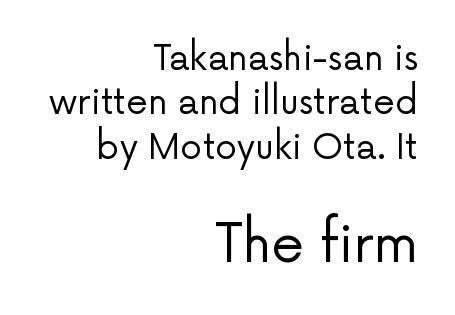
Q: Is the text bold? A: No.
Q: Is the text italic (slanted)? A: No, it is upright.
Q: Is the typeface a serif or a sans-serif typeface? A: Sans-serif.
Q: Is the text underlined? A: No.
Q: How is the paragraph aligned? A: Right-aligned.
Q: Is the spacing between letters normal or unusually wide? A: Normal.
Q: Is the spacing between lines tight, normal or loose? A: Normal.
Q: Which block of text is set in a larger size, the first (top) or the second (bottom)? A: The second (bottom) one.
Q: Width (condensed, normal, or wide)? A: Normal.
Q: Stroke contrast? A: Low.
Q: x-height? A: Medium.
Q: Monospaced? A: No.
